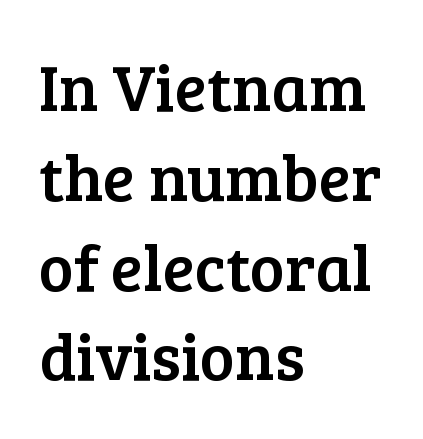
{"serif": "yes", "italic": "no", "width": "normal", "stroke_contrast": "low", "x_height": "medium", "monospaced": "no", "underline": "no", "align": "left", "line_spacing": "normal", "line_spacing_ratio": 1.36, "letter_spacing": "normal", "letter_spacing_em": 0.0, "glyph_px": 66}
